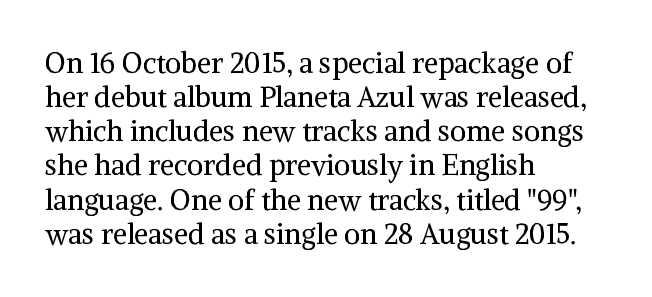
Q: Is the text bold? A: No.
Q: Is the text italic (slanted)? A: No, it is upright.
Q: Is the typeface a serif or a sans-serif typeface? A: Serif.
Q: Is the text underlined? A: No.
Q: How is the paragraph aligned? A: Left-aligned.
Q: Is the spacing between letters normal or unusually wide? A: Normal.
Q: Width (condensed, normal, or wide)? A: Normal.
Q: Stroke contrast? A: Medium.
Q: x-height? A: Medium.
Q: Monospaced? A: No.
